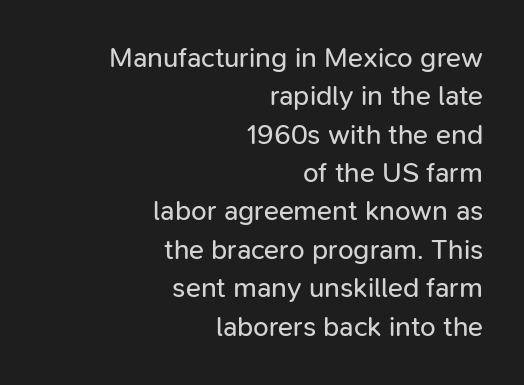
Q: Is the text bold? A: No.
Q: Is the text italic (slanted)? A: No, it is upright.
Q: Is the typeface a serif or a sans-serif typeface? A: Sans-serif.
Q: Is the text underlined? A: No.
Q: How is the paragraph aligned? A: Right-aligned.
Q: Is the spacing between letters normal or unusually wide? A: Normal.
Q: Is the spacing between lines tight, normal or loose? A: Normal.
Q: Width (condensed, normal, or wide)? A: Normal.
Q: Stroke contrast? A: Low.
Q: x-height? A: Medium.
Q: Monospaced? A: No.
